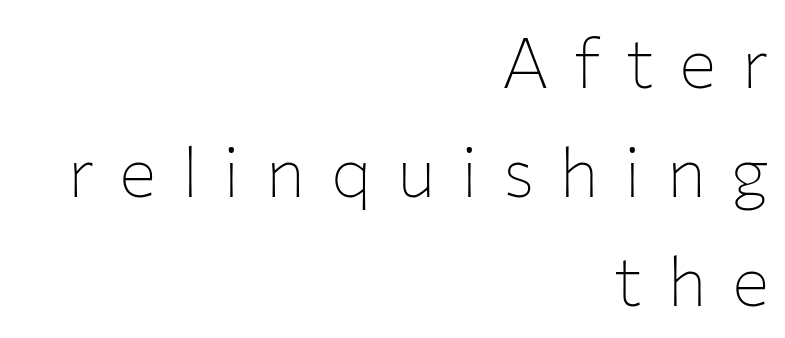
The image shows 70 px thin sans-serif type, upright; set right-aligned, normal line spacing (1.56x), unusually wide letter spacing (+0.36 em), not underlined; low stroke contrast and a medium x-height.
